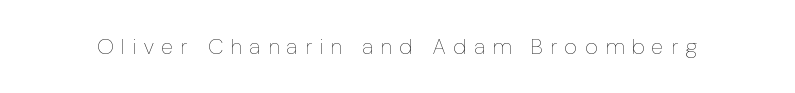
The image shows 22 px text type, upright; set unusually wide letter spacing (+0.38 em), not underlined.
